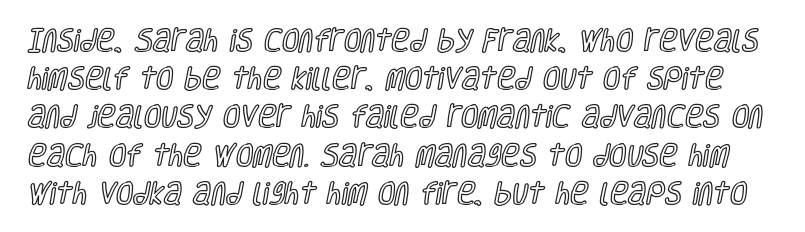
Q: Is the text italic (slanted)? A: Yes.
Q: Is the text underlined? A: No.
Q: Is the spacing between letters normal or unusually wide? A: Normal.
Q: Is the spacing between lines tight, normal or loose? A: Normal.
